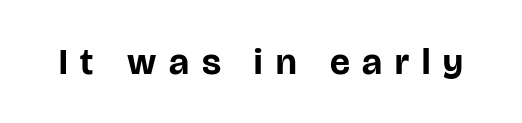
{"serif": "no", "italic": "no", "bold": "yes", "weight": "bold", "width": "normal", "stroke_contrast": "low", "x_height": "large", "monospaced": "no", "underline": "no", "letter_spacing": "wide", "letter_spacing_em": 0.35, "glyph_px": 37}
